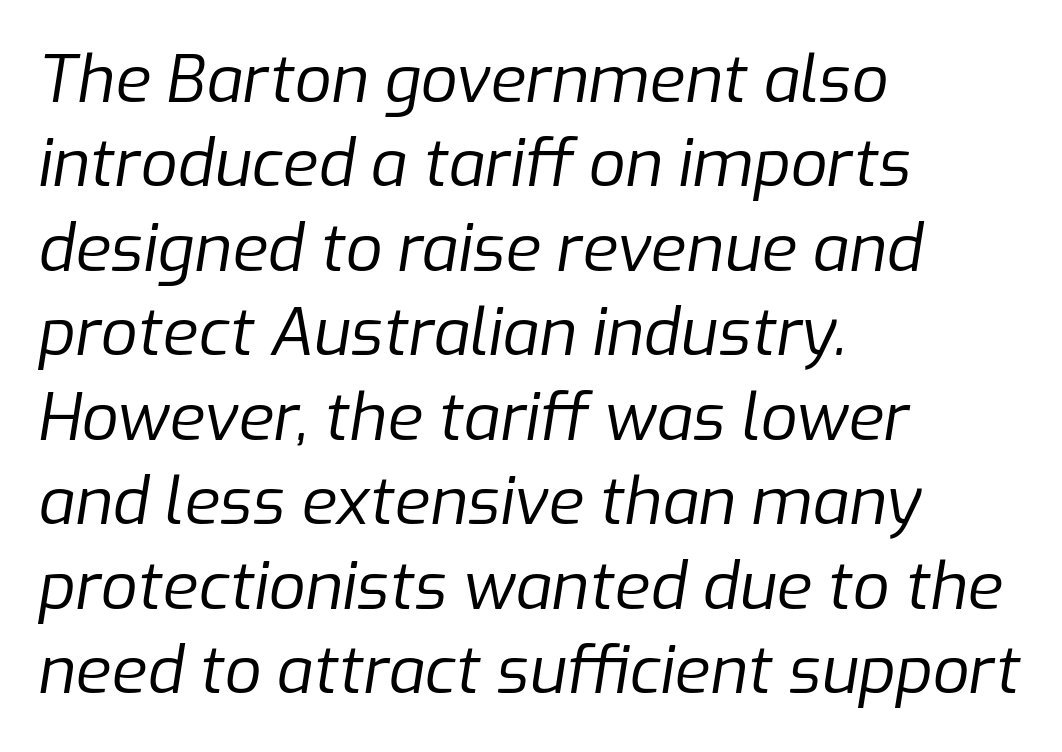
Each letter keeps its own natural width here, so spacing adapts to shape. Check under the words: just untouched page. The text carries the slant typical of an italic or oblique font. Compared with a centered layout, this one pins lines to the left instead. Reading down the column, the eye jumps a familiar distance to each next line.
